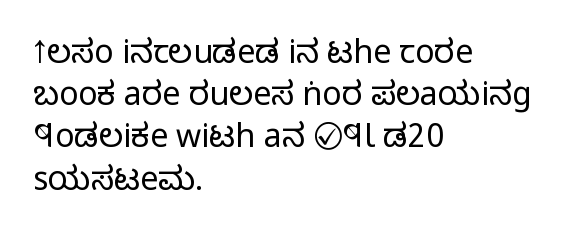
The image shows 32 px regular-weight, condensed sans-serif type, upright; set left-aligned, normal line spacing (1.32x), normal letter spacing, not underlined; low stroke contrast and a large x-height.
